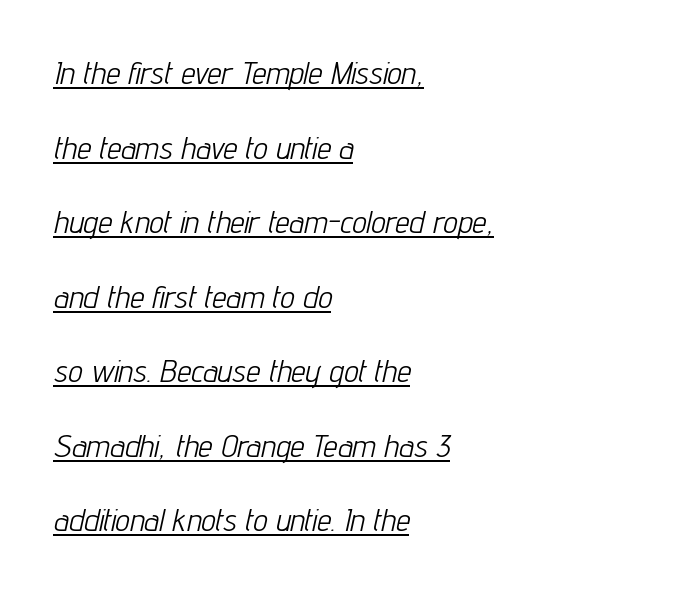
{"italic": "yes", "lean": "right", "slant_degrees": 12, "bold": "no", "weight": "light", "width": "condensed", "stroke_contrast": "low", "x_height": "medium", "monospaced": "no", "underline": "yes", "align": "left", "line_spacing": "loose", "line_spacing_ratio": 2.33, "letter_spacing": "normal", "letter_spacing_em": 0.0, "glyph_px": 32}
